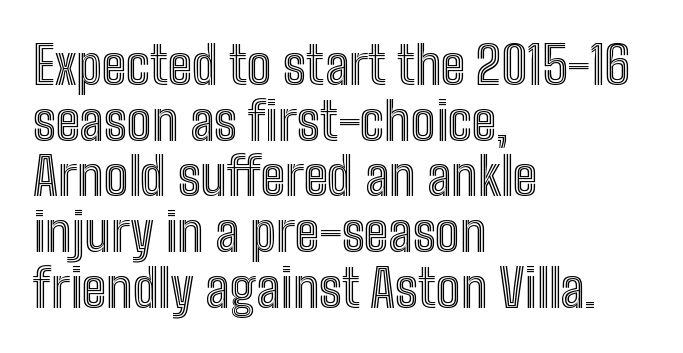
{"italic": "no", "width": "condensed", "x_height": "medium", "monospaced": "no", "underline": "no", "align": "left", "line_spacing": "tight", "line_spacing_ratio": 1.07, "letter_spacing": "normal", "letter_spacing_em": 0.0, "glyph_px": 52}
